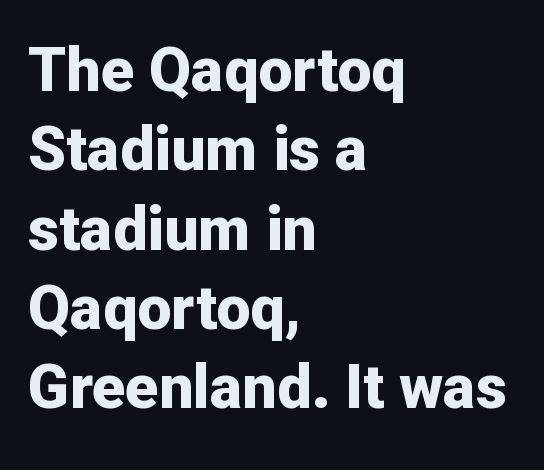
Q: Is the text bold? A: Yes.
Q: Is the text italic (slanted)? A: No, it is upright.
Q: Is the typeface a serif or a sans-serif typeface? A: Sans-serif.
Q: Is the text underlined? A: No.
Q: How is the paragraph aligned? A: Left-aligned.
Q: Is the spacing between letters normal or unusually wide? A: Normal.
Q: Is the spacing between lines tight, normal or loose? A: Normal.
Q: Width (condensed, normal, or wide)? A: Normal.
Q: Stroke contrast? A: Low.
Q: x-height? A: Medium.
Q: Monospaced? A: No.
